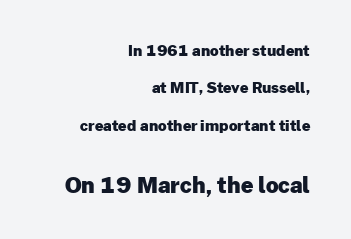
The image shows 22 px bold type, upright; set right-aligned, loose line spacing (2.5x), normal letter spacing, not underlined; the second (bottom) block is 1.47x larger.
